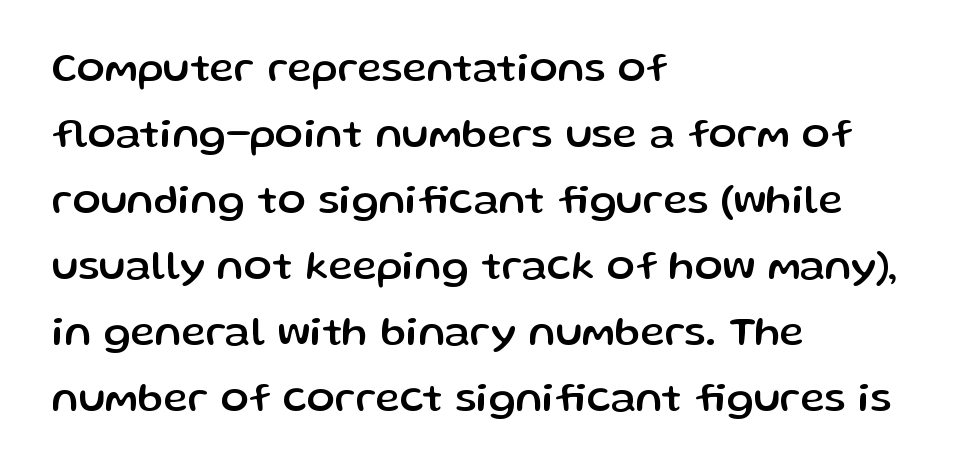
The image shows 42 px sans-serif type, upright; set left-aligned, normal line spacing (1.57x), normal letter spacing, not underlined; low stroke contrast and a medium x-height.
